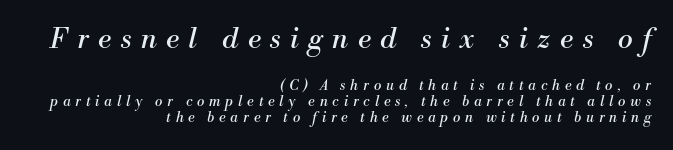
Q: Is the text bold? A: No.
Q: Is the text italic (slanted)? A: Yes, it leans right by about 13 degrees.
Q: Is the typeface a serif or a sans-serif typeface? A: Serif.
Q: Is the text underlined? A: No.
Q: How is the paragraph aligned? A: Right-aligned.
Q: Is the spacing between letters normal or unusually wide? A: Unusually wide.
Q: Which block of text is set in a larger size, the first (top) or the second (bottom)? A: The first (top) one.
Q: Width (condensed, normal, or wide)? A: Normal.
Q: Stroke contrast? A: Medium.
Q: x-height? A: Small.
Q: Monospaced? A: No.
